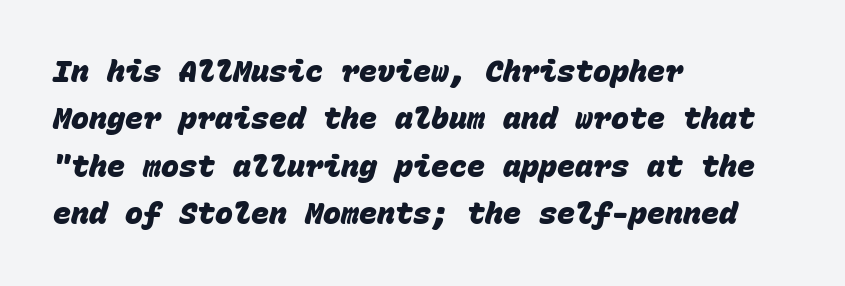
These lines keep a tight, regular rhythm from letter to letter. A typesetter would call this monospace, since all characters share one set width. All the whitespace from short lines collects on the right. The type family on display is of the sans-serif kind.
